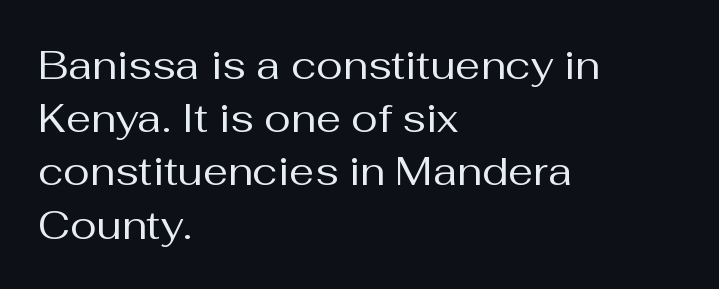
{"serif": "no", "italic": "no", "bold": "no", "weight": "regular", "width": "normal", "stroke_contrast": "medium", "x_height": "medium", "monospaced": "no", "underline": "no", "align": "left", "line_spacing": "normal", "line_spacing_ratio": 1.33, "letter_spacing": "normal", "letter_spacing_em": 0.0, "glyph_px": 40}
